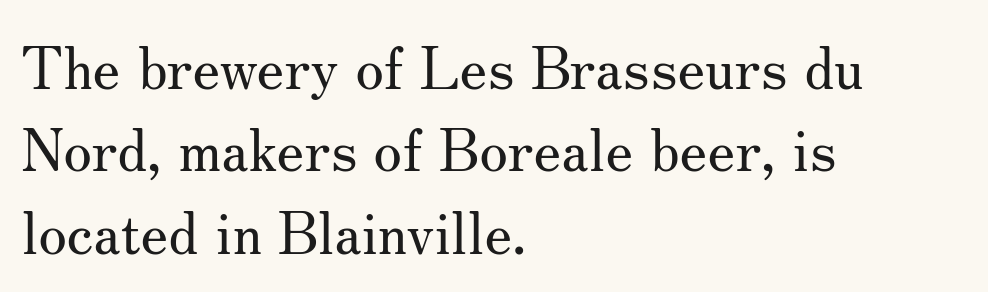
{"serif": "yes", "italic": "no", "bold": "no", "weight": "regular", "width": "normal", "stroke_contrast": "medium", "x_height": "small", "monospaced": "no", "underline": "no", "align": "left", "line_spacing": "normal", "line_spacing_ratio": 1.42, "letter_spacing": "normal", "letter_spacing_em": 0.0, "glyph_px": 58}
